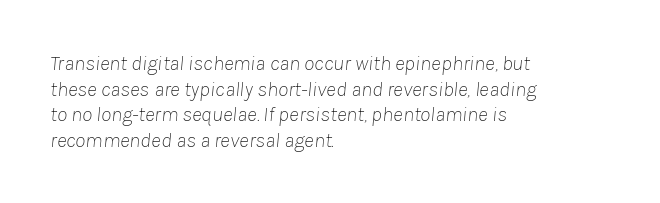
{"italic": "yes", "lean": "right", "slant_degrees": 8, "bold": "no", "underline": "no", "align": "left", "line_spacing_ratio": 1.22, "letter_spacing": "normal", "letter_spacing_em": 0.0, "glyph_px": 21}
